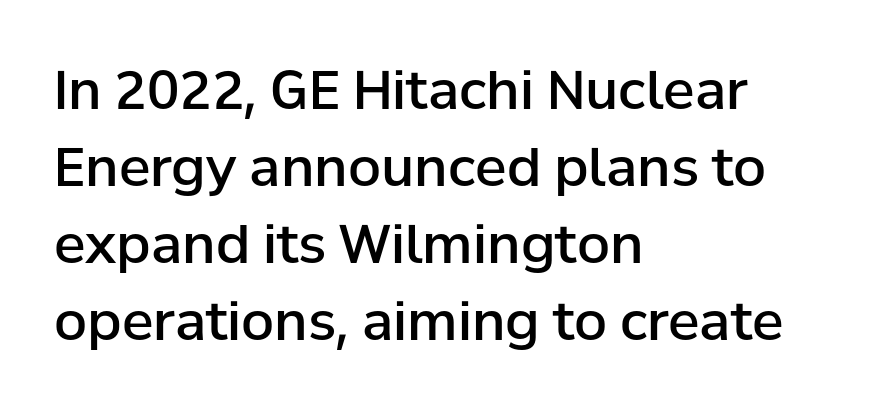
Letterform terminals end flat and unadorned throughout the passage. Observe the ordinary spacing: letters are neighbours, not strangers. Stroke thickness is moderately raised; the sample reads as semibold. The rendering uses a moderate line-height, typical for paragraphs. This sample uses an upright cut, with every glyph sitting square on the baseline. The area under the type is left untouched.
